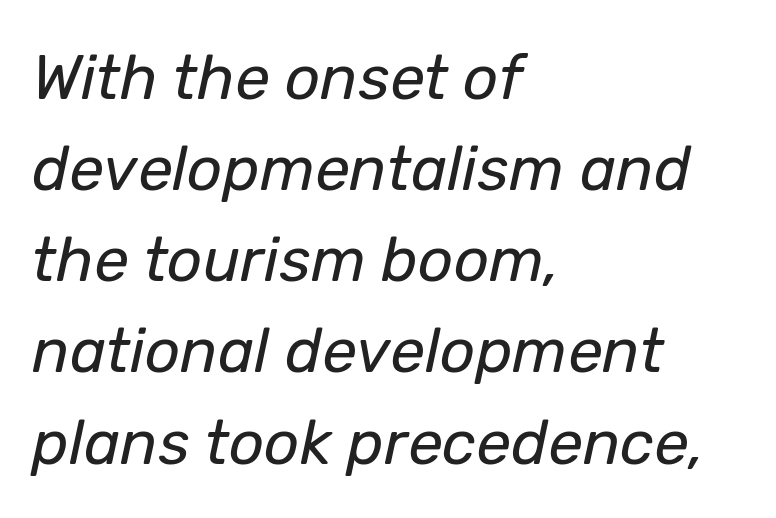
{"italic": "yes", "lean": "right", "slant_degrees": 12, "bold": "no", "weight": "regular", "width": "normal", "stroke_contrast": "low", "x_height": "medium", "monospaced": "no", "underline": "no", "align": "left", "line_spacing": "normal", "line_spacing_ratio": 1.47, "letter_spacing": "normal", "letter_spacing_em": 0.0, "glyph_px": 62}
